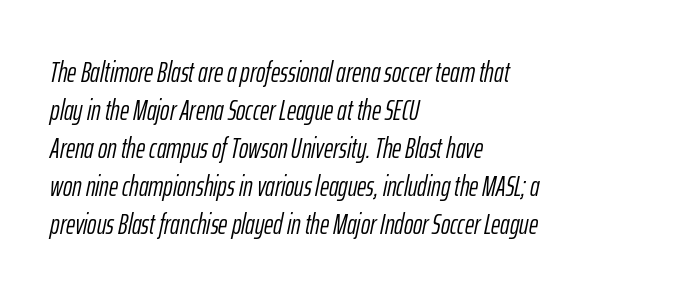
{"italic": "yes", "lean": "right", "slant_degrees": 12, "bold": "no", "weight": "light", "width": "condensed", "stroke_contrast": "low", "x_height": "medium", "monospaced": "no", "underline": "no", "align": "left", "line_spacing": "normal", "line_spacing_ratio": 1.36, "letter_spacing": "normal", "letter_spacing_em": 0.0, "glyph_px": 28}
